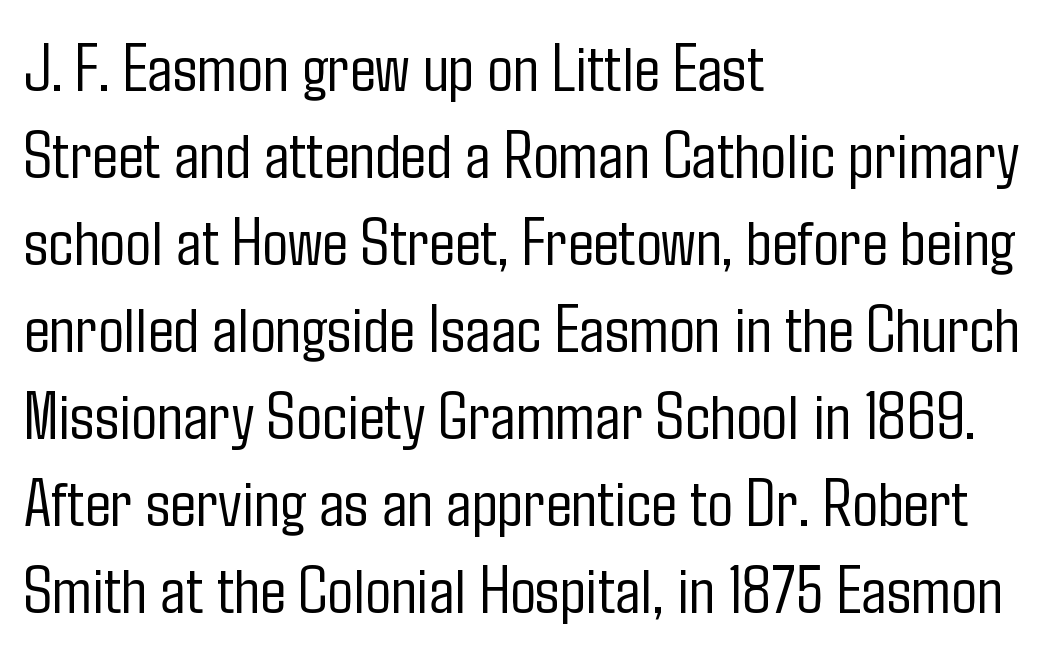
{"serif": "no", "italic": "no", "bold": "no", "weight": "light", "width": "condensed", "stroke_contrast": "low", "x_height": "medium", "monospaced": "no", "underline": "no", "align": "left", "line_spacing": "normal", "line_spacing_ratio": 1.28, "letter_spacing": "normal", "letter_spacing_em": 0.0, "glyph_px": 68}
